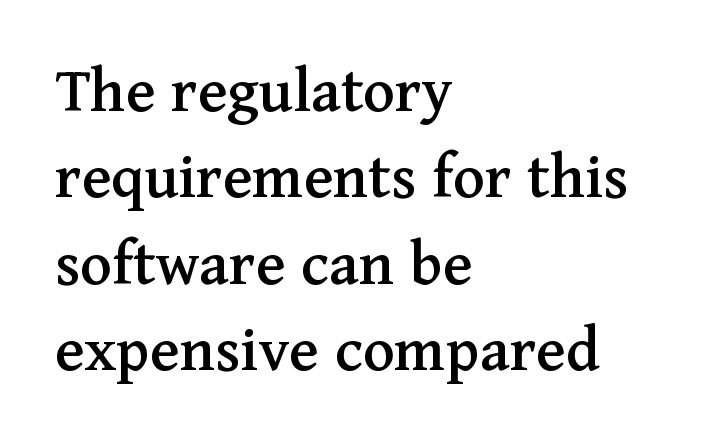
Short and long lines alike share a common starting point at left. Varying glyph widths throughout — classic text-font behaviour. Is this a sans? No — the strokes have serifs. No extra tracking has been applied to these lines. Lines of text with bare space underneath. These lines sit exactly where default settings would place them.
